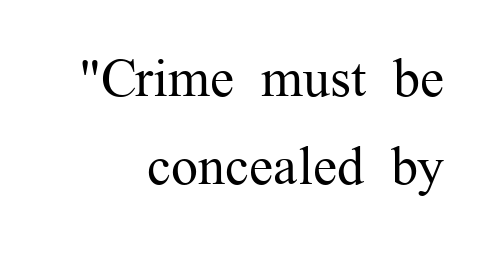
Q: Is the text bold? A: No.
Q: Is the text italic (slanted)? A: No, it is upright.
Q: Is the typeface a serif or a sans-serif typeface? A: Serif.
Q: Is the text underlined? A: No.
Q: How is the paragraph aligned? A: Right-aligned.
Q: Is the spacing between letters normal or unusually wide? A: Normal.
Q: Is the spacing between lines tight, normal or loose? A: Normal.
Q: Width (condensed, normal, or wide)? A: Normal.
Q: Stroke contrast? A: Medium.
Q: x-height? A: Medium.
Q: Monospaced? A: No.
